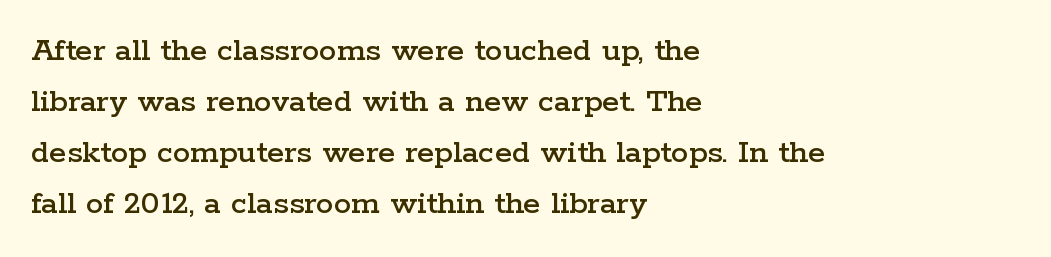
Q: Is the text italic (slanted)? A: No, it is upright.
Q: Is the typeface a serif or a sans-serif typeface? A: Serif.
Q: Is the text underlined? A: No.
Q: How is the paragraph aligned? A: Left-aligned.
Q: Is the spacing between letters normal or unusually wide? A: Normal.
Q: Is the spacing between lines tight, normal or loose? A: Normal.
Q: Width (condensed, normal, or wide)? A: Wide.
Q: Stroke contrast? A: Low.
Q: x-height? A: Medium.
Q: Monospaced? A: No.
